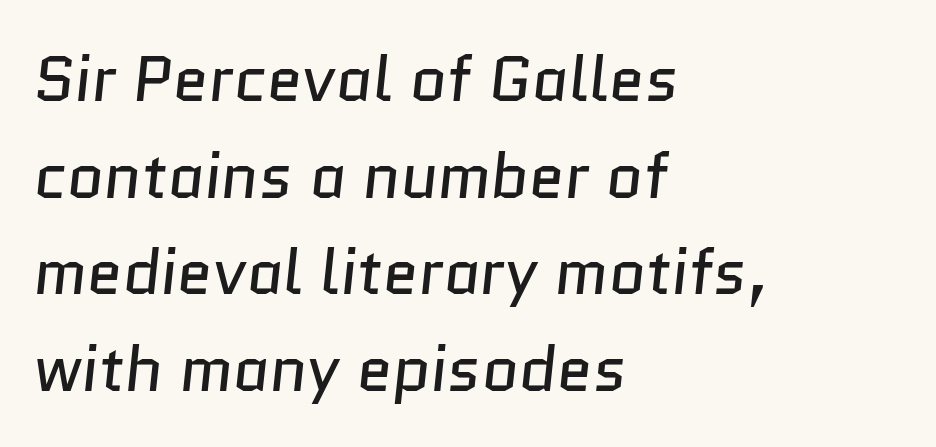
{"serif": "no", "bold": "no", "weight": "regular", "width": "normal", "stroke_contrast": "low", "x_height": "medium", "monospaced": "no", "underline": "no", "align": "left", "line_spacing": "normal", "line_spacing_ratio": 1.51, "letter_spacing": "normal", "letter_spacing_em": 0.0, "glyph_px": 64}
